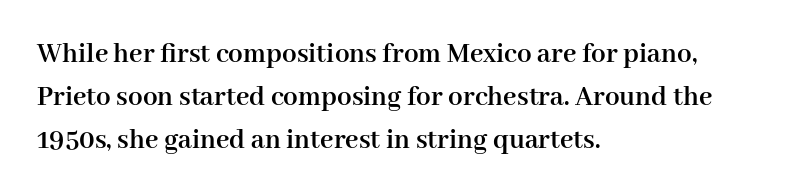
The image shows 29 px semibold serif type, upright; set left-aligned, normal line spacing (1.48x), normal letter spacing, not underlined; high stroke contrast and a medium x-height.
